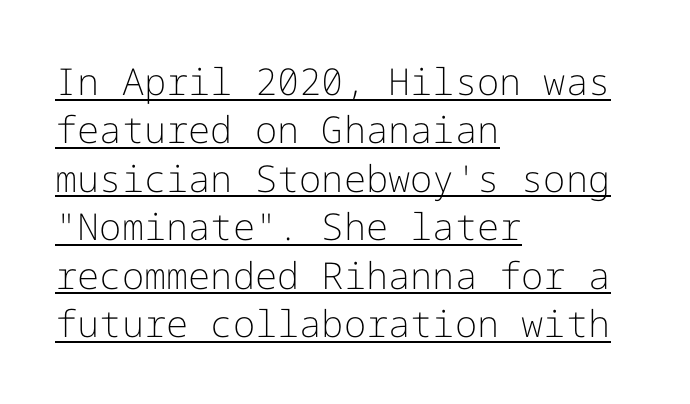
Q: Is the text bold? A: No.
Q: Is the text italic (slanted)? A: No, it is upright.
Q: Is the typeface a serif or a sans-serif typeface? A: Sans-serif.
Q: Is the text underlined? A: Yes.
Q: How is the paragraph aligned? A: Left-aligned.
Q: Is the spacing between letters normal or unusually wide? A: Normal.
Q: Is the spacing between lines tight, normal or loose? A: Normal.
Q: Width (condensed, normal, or wide)? A: Normal.
Q: Stroke contrast? A: Low.
Q: x-height? A: Medium.
